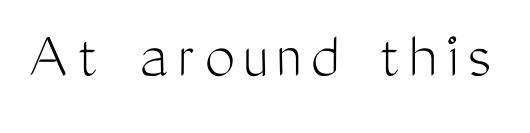
The passage shown is typeset with a sans-serif family. The font's upright variant was chosen for this text. This rendering features lettering with no underline. The letters look calm and open, with moderate or lighter stems. The passage shown is typed in a proportional face where columns would drift.
